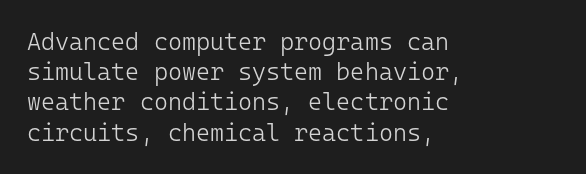
Q: Is the text bold? A: No.
Q: Is the text italic (slanted)? A: No, it is upright.
Q: Is the text underlined? A: No.
Q: How is the paragraph aligned? A: Left-aligned.
Q: Is the spacing between letters normal or unusually wide? A: Normal.
Q: Is the spacing between lines tight, normal or loose? A: Normal.
